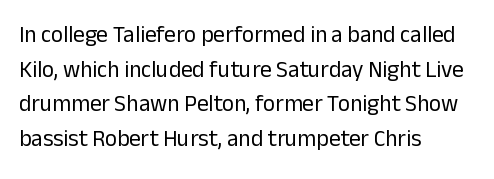
Q: Is the text bold? A: No.
Q: Is the text italic (slanted)? A: No, it is upright.
Q: Is the text underlined? A: No.
Q: How is the paragraph aligned? A: Left-aligned.
Q: Is the spacing between letters normal or unusually wide? A: Normal.
Q: Is the spacing between lines tight, normal or loose? A: Normal.
